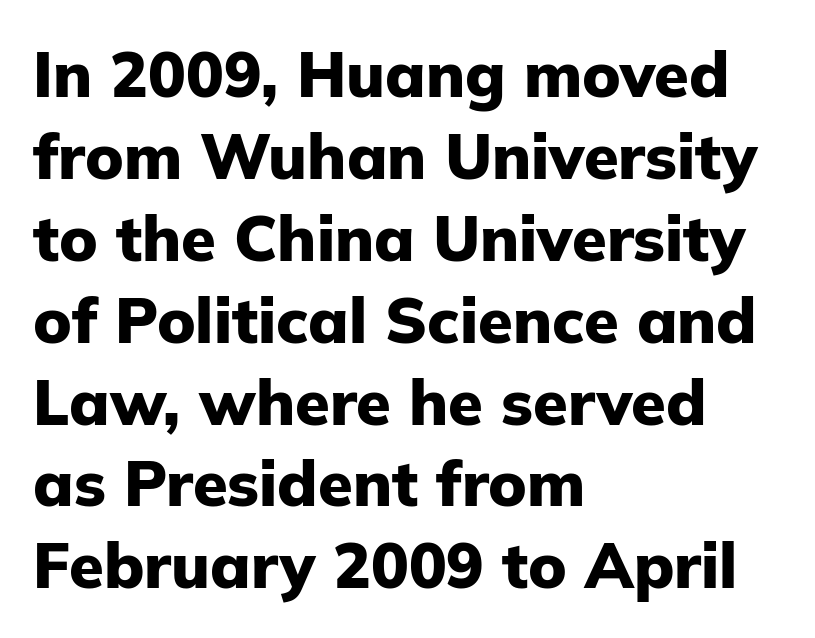
The image shows 63 px heavy sans-serif type, upright; set left-aligned, normal line spacing (1.3x), normal letter spacing, not underlined; low stroke contrast and a medium x-height.
